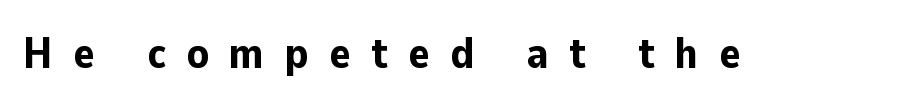
Plenty of ink on the page — the face is bold. The baseline area is clear. Between one letter and the next there's a generous, obvious gap. A typesetter would mark this as roman, not italic. This is sans-serif lettering, the kind often seen on screens and signage.
